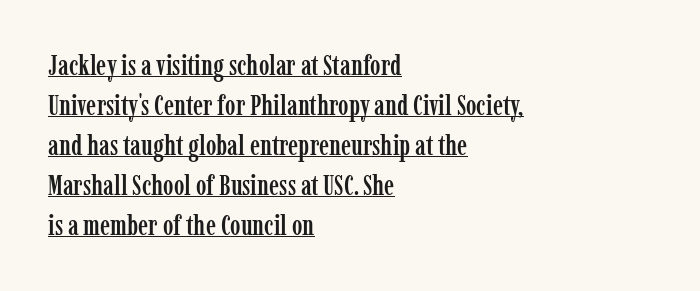
The image shows 28 px condensed serif type, upright; set left-aligned, normal line spacing (1.43x), normal letter spacing, underlined; low stroke contrast and a medium x-height.
